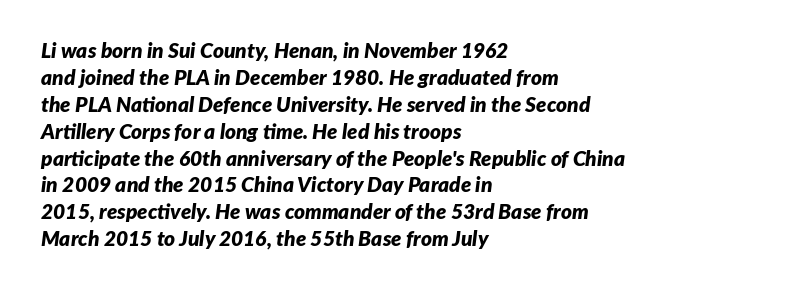
The image shows 21 px bold type, italic (leaning right); set left-aligned, normal line spacing (1.28x), normal letter spacing, not underlined.
